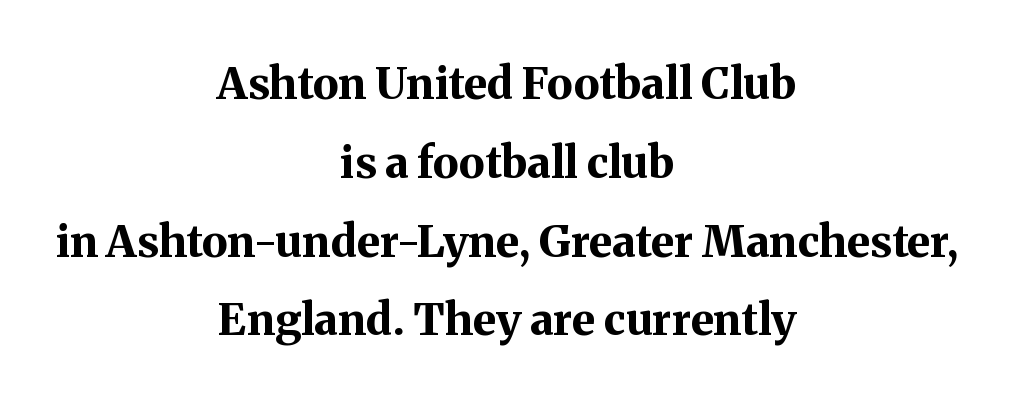
{"serif": "yes", "italic": "no", "bold": "yes", "weight": "bold", "width": "normal", "stroke_contrast": "medium", "x_height": "medium", "monospaced": "no", "underline": "no", "align": "center", "line_spacing_ratio": 1.79, "letter_spacing": "normal", "letter_spacing_em": 0.0, "glyph_px": 44}
